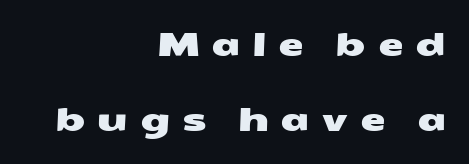
{"serif": "no", "width": "wide", "stroke_contrast": "medium", "x_height": "medium", "monospaced": "no", "underline": "no", "align": "right", "line_spacing": "loose", "line_spacing_ratio": 2.28, "letter_spacing": "wide", "letter_spacing_em": 0.35, "glyph_px": 33}
